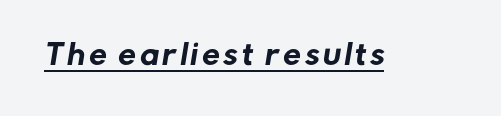
Underlined type. The letters advance in unequal steps, a hallmark of proportional type. No feet cap the strokes, marking this as sans-serif type.
